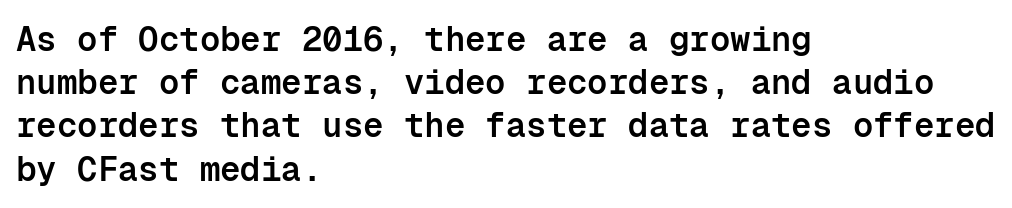
Q: Is the text bold? A: Semi-bold.
Q: Is the text italic (slanted)? A: No, it is upright.
Q: Is the typeface a serif or a sans-serif typeface? A: Sans-serif.
Q: Is the text underlined? A: No.
Q: How is the paragraph aligned? A: Left-aligned.
Q: Is the spacing between letters normal or unusually wide? A: Normal.
Q: Is the spacing between lines tight, normal or loose? A: Normal.
Q: Width (condensed, normal, or wide)? A: Normal.
Q: Stroke contrast? A: Low.
Q: x-height? A: Medium.
Q: Monospaced? A: Yes.
